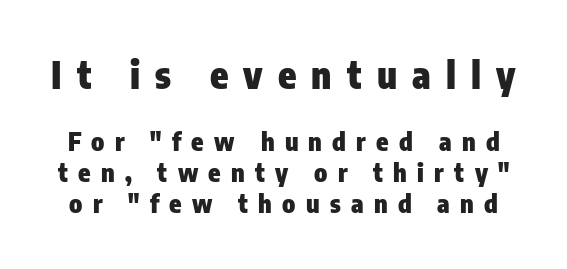
{"serif": "no", "italic": "no", "bold": "yes", "weight": "heavy", "width": "condensed", "stroke_contrast": "low", "x_height": "medium", "monospaced": "no", "underline": "no", "line_spacing_ratio": 1.23, "letter_spacing": "wide", "letter_spacing_em": 0.41, "larger_block": "first", "size_ratio": 1.48, "glyph_px": 37}
